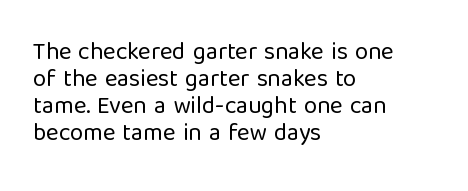
Glyph-to-glyph distance matches everyday printed text. Each row of text sits above clean, open space. A roman cut, with each character standing at attention. Every row of glyphs begins at an identical x-position on the left.
